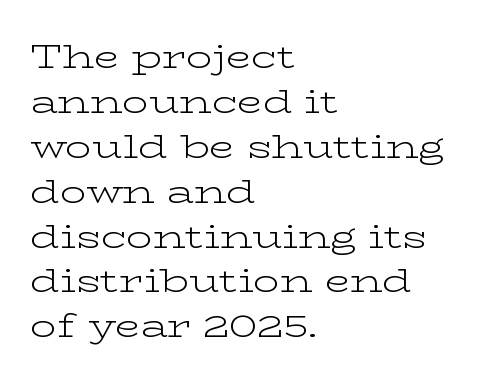
{"serif": "yes", "italic": "no", "bold": "no", "weight": "light", "width": "wide", "stroke_contrast": "low", "x_height": "medium", "monospaced": "no", "underline": "no", "align": "left", "line_spacing": "normal", "line_spacing_ratio": 1.36, "letter_spacing": "normal", "letter_spacing_em": 0.0, "glyph_px": 33}
